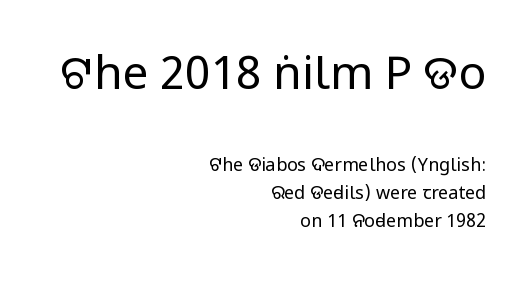
{"serif": "no", "italic": "no", "bold": "no", "weight": "regular", "width": "condensed", "stroke_contrast": "low", "x_height": "large", "monospaced": "no", "underline": "no", "align": "right", "line_spacing": "normal", "line_spacing_ratio": 1.55, "letter_spacing": "normal", "letter_spacing_em": 0.0, "larger_block": "first", "size_ratio": 2.56, "glyph_px": 46}
